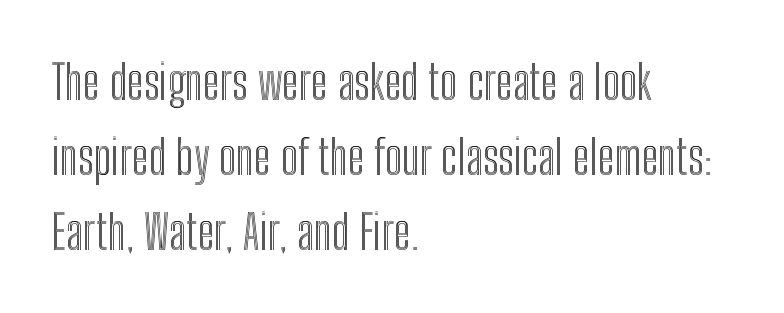
Q: Is the text italic (slanted)? A: No, it is upright.
Q: Is the text underlined? A: No.
Q: How is the paragraph aligned? A: Left-aligned.
Q: Is the spacing between letters normal or unusually wide? A: Normal.
Q: Is the spacing between lines tight, normal or loose? A: Normal.
Q: Width (condensed, normal, or wide)? A: Condensed.
Q: x-height? A: Medium.
Q: Monospaced? A: No.
